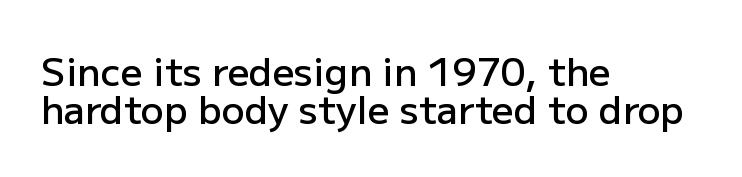
{"serif": "no", "italic": "no", "bold": "semi", "weight": "semibold", "width": "normal", "stroke_contrast": "low", "x_height": "medium", "monospaced": "no", "underline": "no", "align": "left", "line_spacing": "tight", "line_spacing_ratio": 1.01, "letter_spacing": "normal", "letter_spacing_em": 0.0, "glyph_px": 38}
